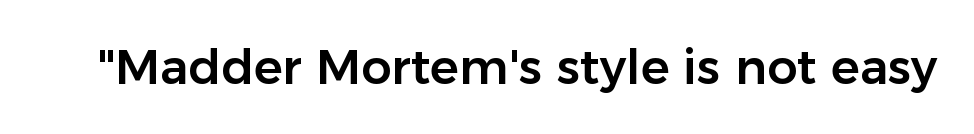
Inter-character spacing is left at the font's built-in metrics. The typography opts for an upright posture over an oblique one. Underline: absent. What kind of face is this? One without serifs — a sans. You could not count columns in this text — the font is proportionally spaced.
